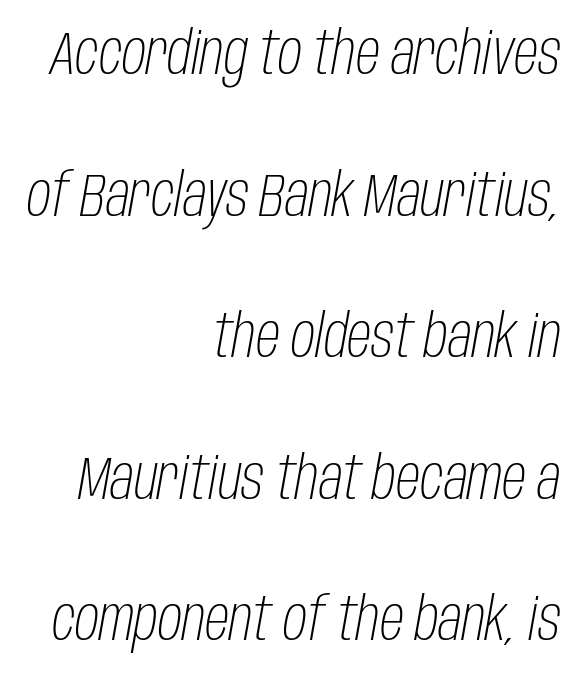
Q: Is the text bold? A: No.
Q: Is the text italic (slanted)? A: Yes, it leans right by about 10 degrees.
Q: Is the text underlined? A: No.
Q: How is the paragraph aligned? A: Right-aligned.
Q: Is the spacing between letters normal or unusually wide? A: Normal.
Q: Is the spacing between lines tight, normal or loose? A: Loose.
Q: Width (condensed, normal, or wide)? A: Condensed.
Q: Stroke contrast? A: Low.
Q: x-height? A: Large.
Q: Monospaced? A: No.
